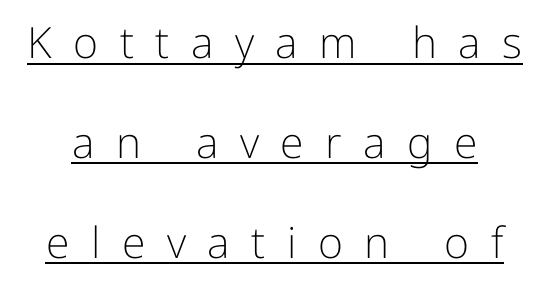
Each letter keeps its own natural width here, so spacing adapts to shape. What kind of face is this? One without serifs — a sans. Somebody hit Ctrl+U on this one — the words are underlined. The leading is generous, giving the passage an open texture.
